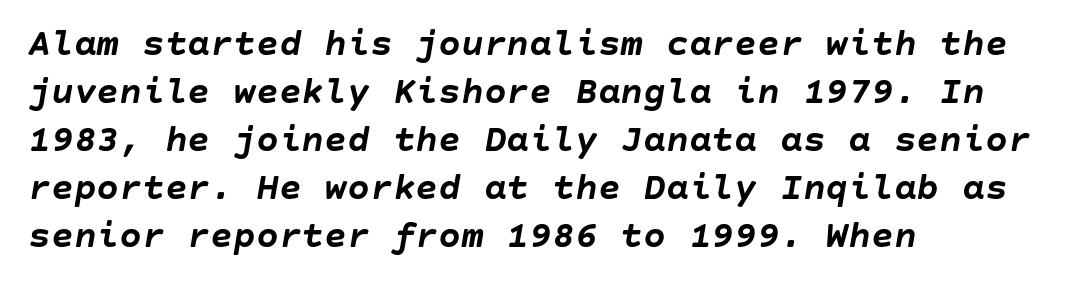
{"italic": "yes", "lean": "right", "slant_degrees": 10, "bold": "yes", "weight": "semibold", "width": "normal", "stroke_contrast": "low", "x_height": "large", "underline": "no", "align": "left", "line_spacing": "normal", "line_spacing_ratio": 1.26, "letter_spacing": "normal", "letter_spacing_em": 0.0, "glyph_px": 38}
